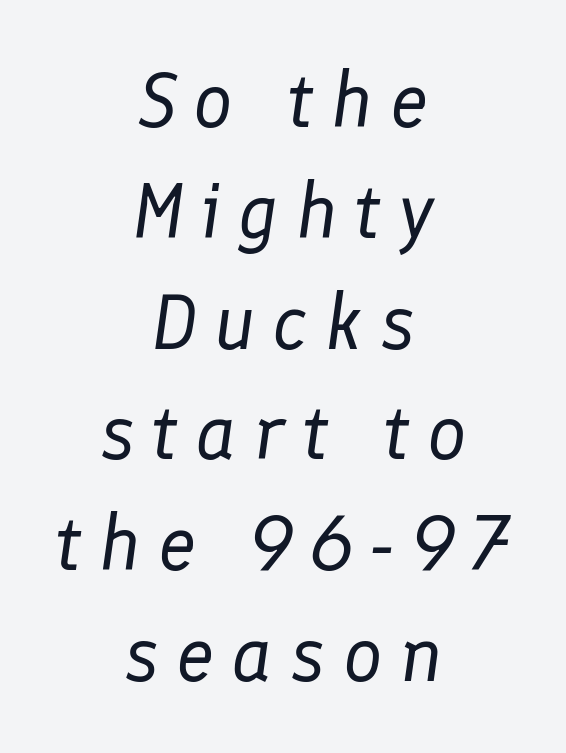
{"italic": "yes", "lean": "right", "slant_degrees": 8, "bold": "no", "weight": "regular", "width": "normal", "stroke_contrast": "low", "x_height": "medium", "monospaced": "no", "underline": "no", "align": "center", "line_spacing": "normal", "line_spacing_ratio": 1.42, "letter_spacing": "wide", "letter_spacing_em": 0.22, "glyph_px": 78}
